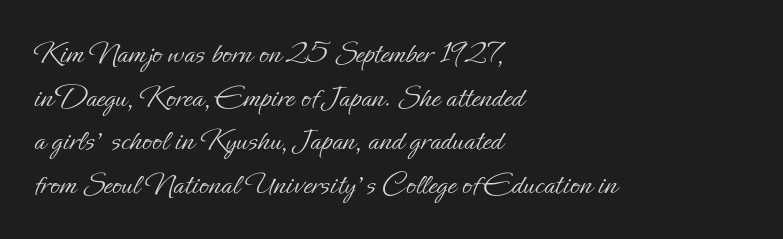
The letterforms sit at book weight or below. The block of text has a typical density, with ordinary space between rows. Unmarked baselines from the first word to the last. Varying glyph widths throughout — classic text-font behaviour.
